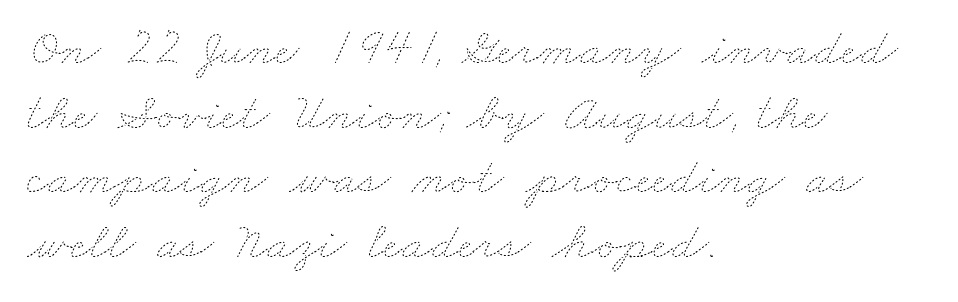
{"bold": "no", "weight": "thin", "width": "wide", "stroke_contrast": "low", "x_height": "small", "monospaced": "no", "underline": "no", "align": "left", "line_spacing_ratio": 1.22, "letter_spacing": "normal", "letter_spacing_em": 0.0, "glyph_px": 53}
